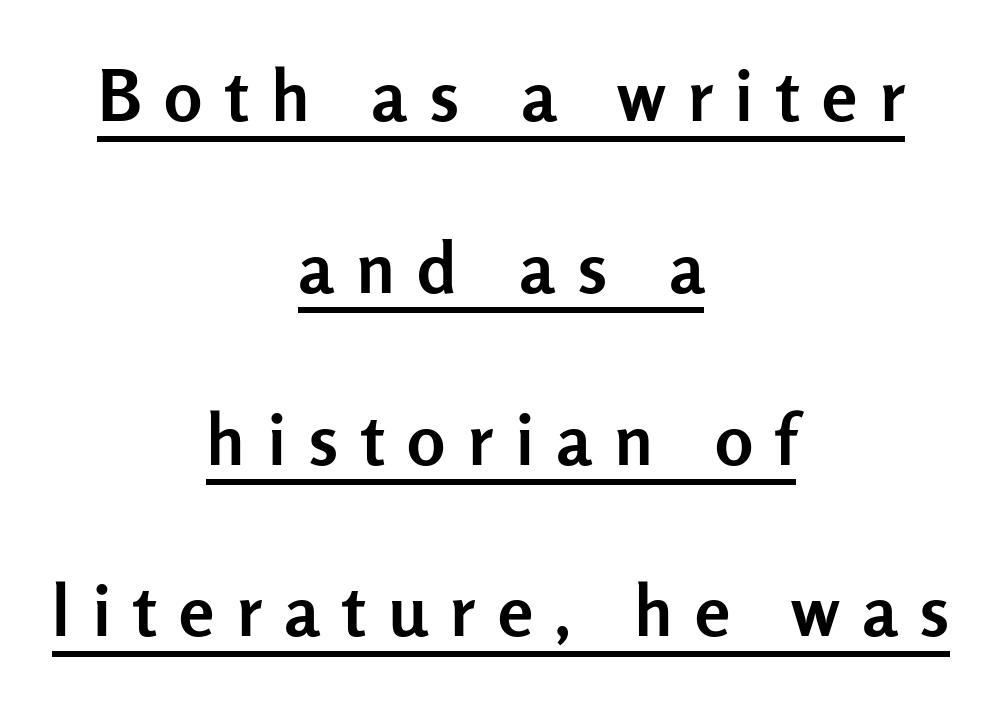
Compared with an ordinary text face, these strokes are far heavier — a full bold. The axis of the letterforms is exactly vertical. These lines have a slow, spaced-out rhythm from letter to letter. Underline: present.
